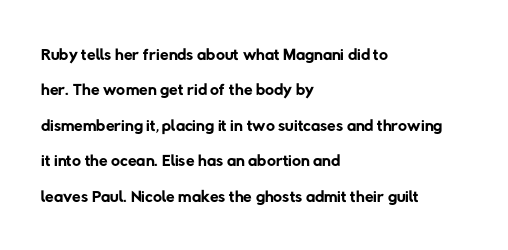
The image shows 25 px text type; set left-aligned, normal line spacing (1.42x), normal letter spacing, not underlined.
